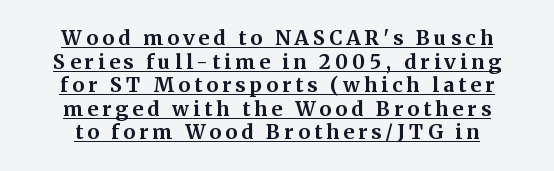
The string is rendered with underlining switched on. The type is letterspaced generously, with wide tracking. A roman cut, with each character standing at attention. The characters look thick and weighty, a clear bold. These lines are centered, leaving both edges ragged.
